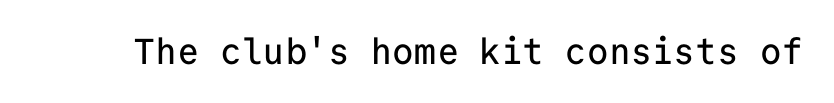
Font category for this specimen: sans-serif. The horizontal fit of the characters is conventional and even. No word sits above an underline. The rendering uses typewriter-style spacing with identical character cells. No italicization has been applied; the sample stays upright.
